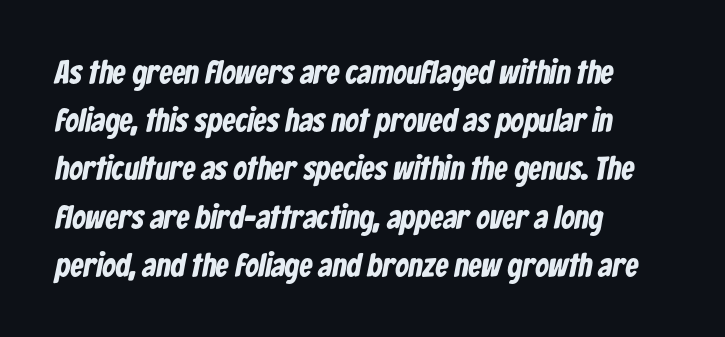
The foot of each line stays bare and open. The passage shown is emphatically bold. Each new line begins a customary step beneath the previous one. In terms of letterspacing, this is plain default setting. Unlike a traditional serif, this face leaves its strokes unadorned. A typesetter would call this proportional, since set widths differ per character.
